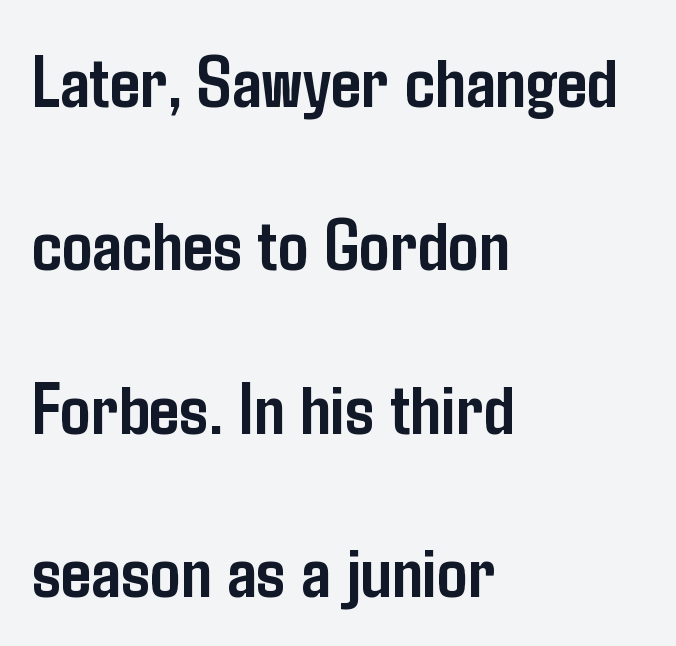
The image shows 75 px semibold, condensed sans-serif type, upright; set left-aligned, loose line spacing (2.18x), normal letter spacing, not underlined; low stroke contrast and a medium x-height.
